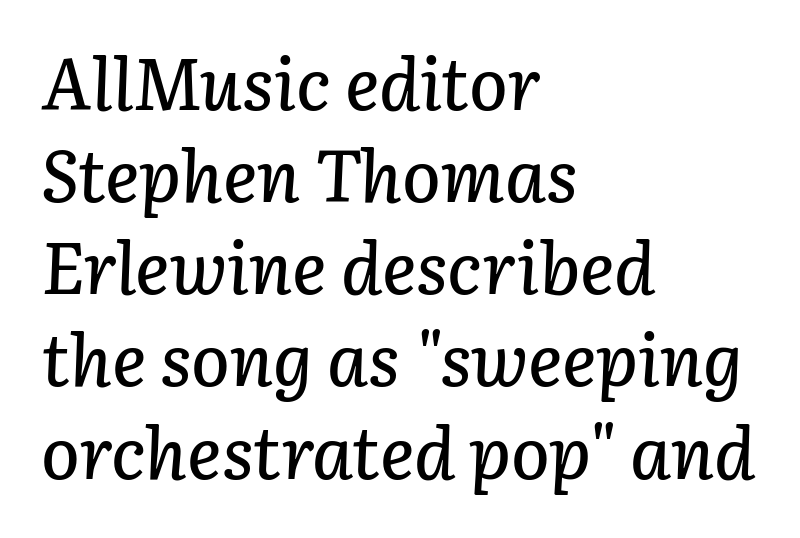
The letterforms sit shoulder to shoulder at normal distance. The lines are quadded left. These lines are rendered in a variable-pitch font. Line spacing here is normal.
